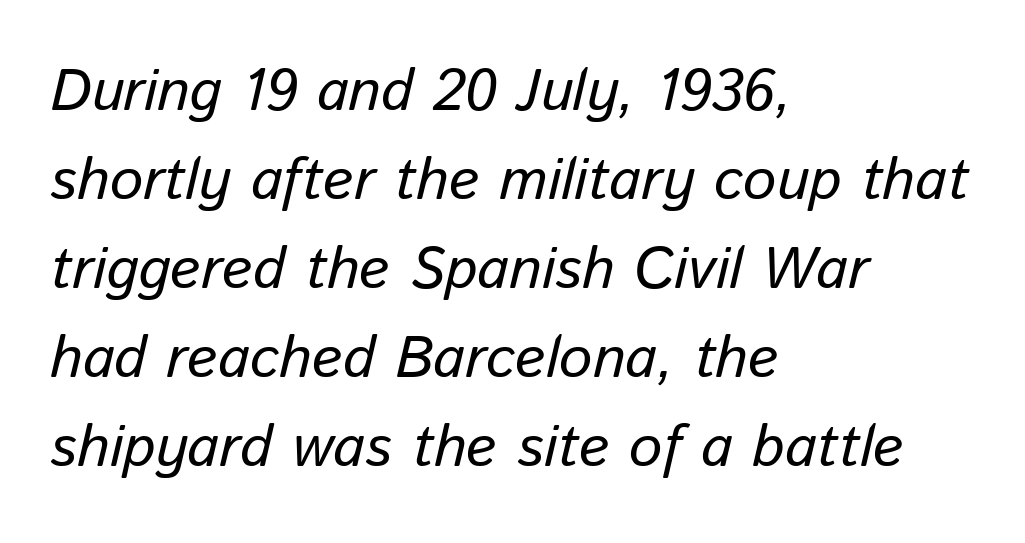
{"italic": "yes", "lean": "right", "slant_degrees": 13, "width": "normal", "stroke_contrast": "low", "x_height": "medium", "monospaced": "no", "underline": "no", "align": "left", "line_spacing": "normal", "line_spacing_ratio": 1.51, "letter_spacing": "normal", "letter_spacing_em": 0.0, "glyph_px": 59}
